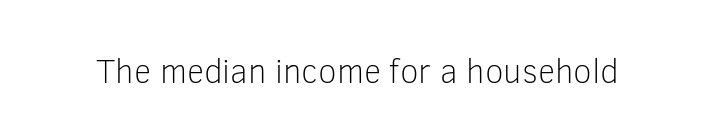
Q: Is the text bold? A: No.
Q: Is the text italic (slanted)? A: No, it is upright.
Q: Is the typeface a serif or a sans-serif typeface? A: Sans-serif.
Q: Is the text underlined? A: No.
Q: Is the spacing between letters normal or unusually wide? A: Normal.
Q: Width (condensed, normal, or wide)? A: Normal.
Q: Stroke contrast? A: Low.
Q: x-height? A: Medium.
Q: Monospaced? A: No.
